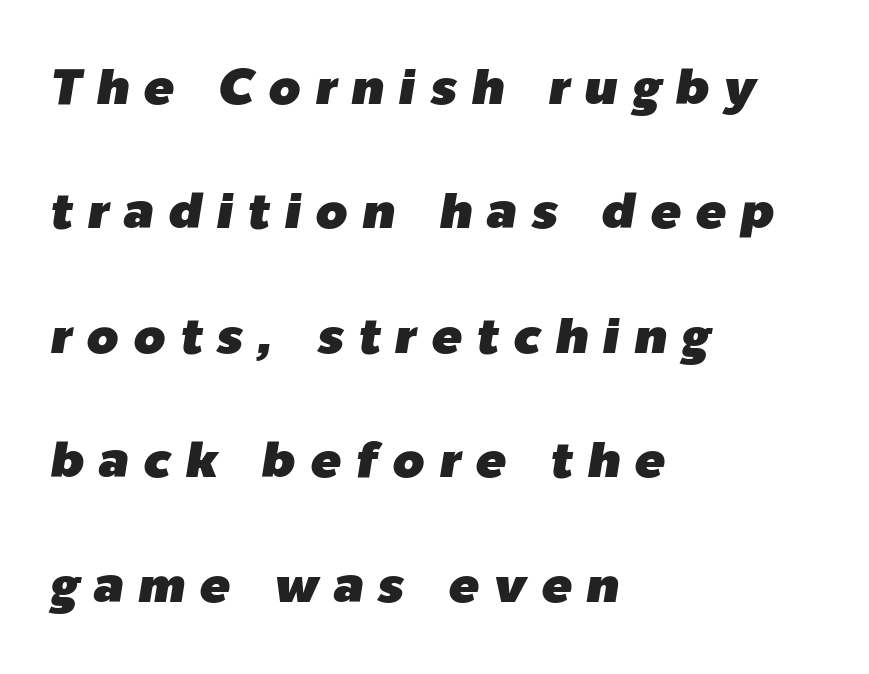
{"italic": "yes", "lean": "right", "slant_degrees": 9, "width": "normal", "stroke_contrast": "low", "x_height": "medium", "monospaced": "no", "underline": "no", "align": "left", "line_spacing": "loose", "line_spacing_ratio": 2.44, "letter_spacing": "wide", "letter_spacing_em": 0.28, "glyph_px": 51}
